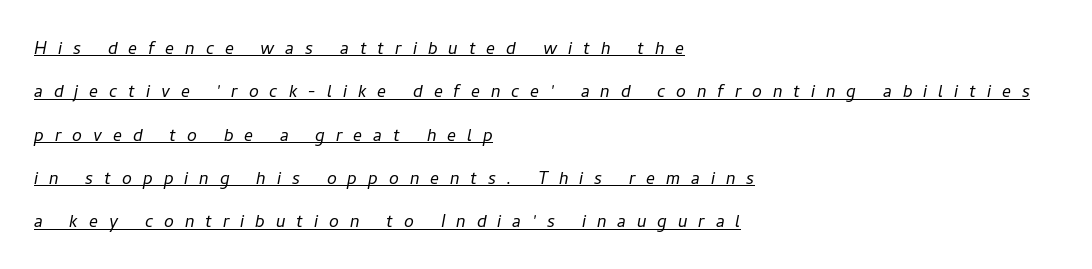
Tracking here is generous; glyphs stand well apart from one another. Baseline-to-baseline distance is far greater than the letter height. The words here are underlined. Stems and bowls with no extra thickness — not bold.
